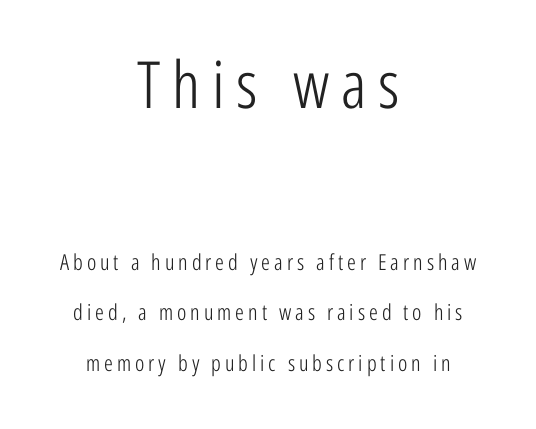
The image shows 65 px light, condensed sans-serif type, upright; set centered, loose line spacing (2.29x), not underlined; the first (top) block is 2.95x larger; low stroke contrast and a medium x-height.
